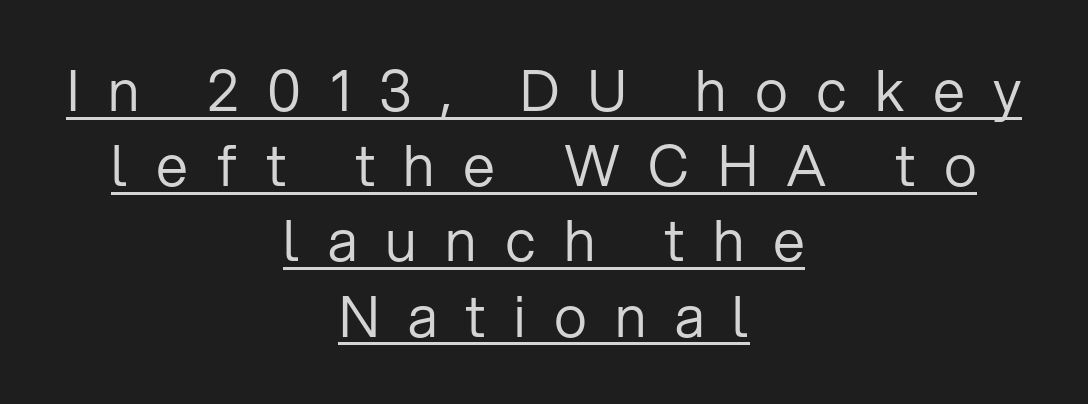
Q: Is the text bold? A: No.
Q: Is the text italic (slanted)? A: No, it is upright.
Q: Is the typeface a serif or a sans-serif typeface? A: Sans-serif.
Q: Is the text underlined? A: Yes.
Q: How is the paragraph aligned? A: Centered.
Q: Is the spacing between letters normal or unusually wide? A: Unusually wide.
Q: Is the spacing between lines tight, normal or loose? A: Normal.
Q: Width (condensed, normal, or wide)? A: Normal.
Q: Stroke contrast? A: Low.
Q: x-height? A: Medium.
Q: Monospaced? A: No.
